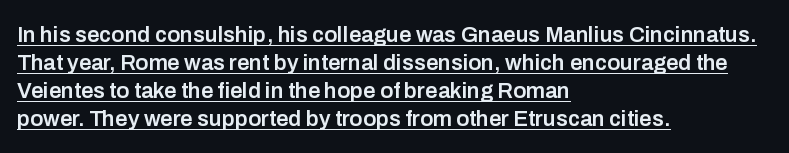
The image shows 22 px text type, upright; set left-aligned, normal line spacing (1.27x), normal letter spacing, underlined.
